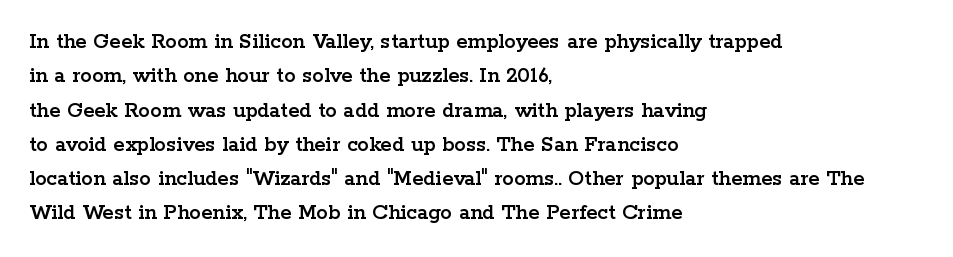
If you drew a ruler down the left edge, every line would touch it. Any mark beneath the type? The region is blank. Vertical spacing — default. It's the straight-up-and-down kind of type.
